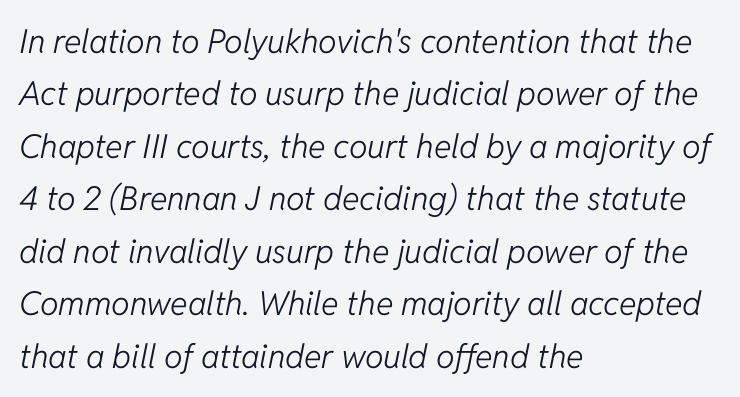
{"italic": "yes", "lean": "right", "slant_degrees": 11, "bold": "no", "weight": "light", "width": "normal", "stroke_contrast": "low", "x_height": "medium", "monospaced": "no", "underline": "no", "align": "left", "line_spacing": "normal", "line_spacing_ratio": 1.59, "letter_spacing": "normal", "letter_spacing_em": 0.0, "glyph_px": 33}
